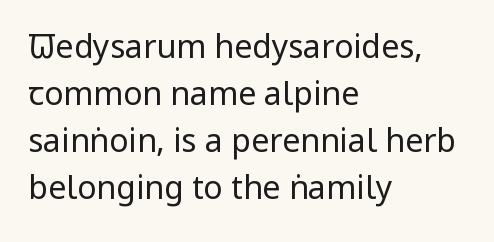
{"serif": "no", "italic": "no", "bold": "no", "weight": "regular", "width": "condensed", "stroke_contrast": "low", "x_height": "large", "monospaced": "no", "underline": "no", "align": "left", "line_spacing": "normal", "line_spacing_ratio": 1.47, "letter_spacing": "normal", "letter_spacing_em": 0.0, "glyph_px": 32}
